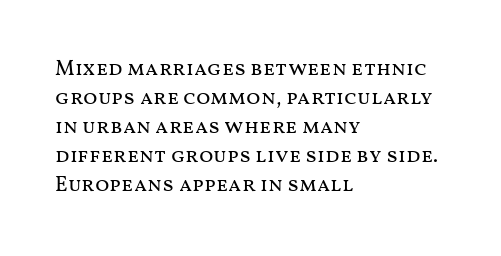
The image shows 21 px text type, upright; set left-aligned, normal line spacing (1.38x), normal letter spacing, not underlined.
